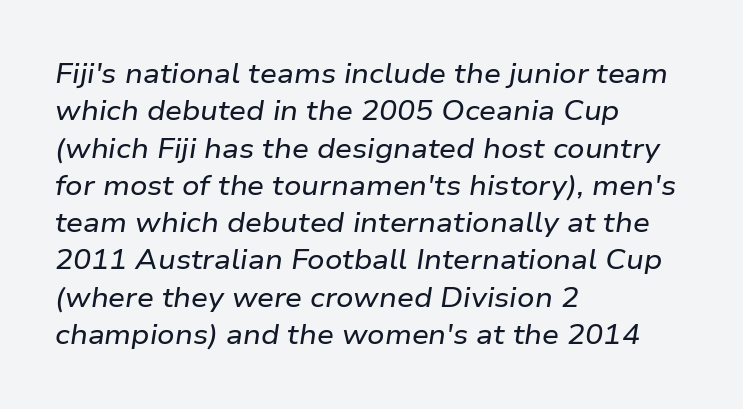
This rendering uses left alignment, leaving the right contour irregular. The zone under the glyphs is completely vacant. Rows of type keep a routine distance in the vertical direction. What stands out about the letter spacing? Nothing — it is the standard amount. You can tell it's italic because the verticals aren't actually vertical.
